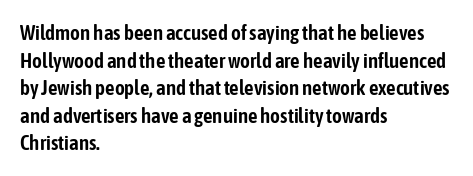
Q: Is the text italic (slanted)? A: No, it is upright.
Q: Is the text underlined? A: No.
Q: How is the paragraph aligned? A: Left-aligned.
Q: Is the spacing between letters normal or unusually wide? A: Normal.
Q: Is the spacing between lines tight, normal or loose? A: Normal.
